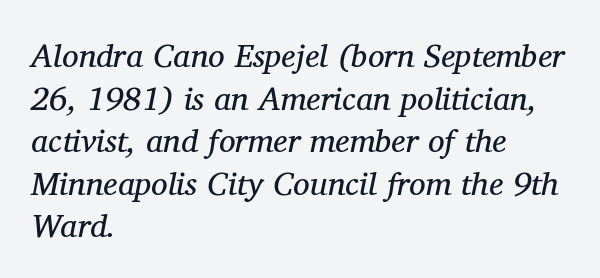
Is the type slanted? Yes — the strokes lean at a clear angle. Font category for this specimen: serif. Each letter keeps its own natural width here, so spacing adapts to shape. Does the leading feel generous? No, just average. The rendering anchors every line to the left-hand side.
